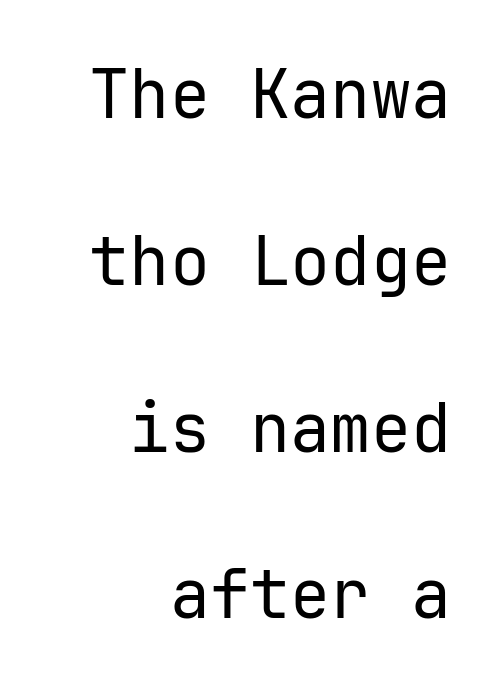
If you drew a ruler down the right edge, every line would touch it. This sample has the even, mechanical cadence of fixed-width lettering. Is there much room between lines? Yes — plenty of vertical air separates them. The font family rendered here belongs to the sans-serif group.
